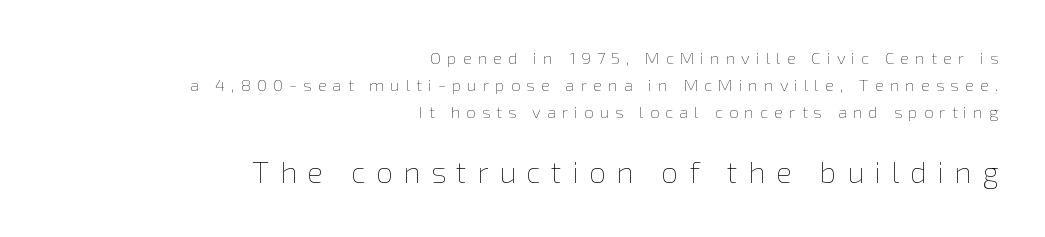
The image shows 30 px thin type, upright; set right-aligned, normal line spacing (1.6x), unusually wide letter spacing (+0.35 em), not underlined; the second (bottom) block is 1.76x larger; a medium x-height.
